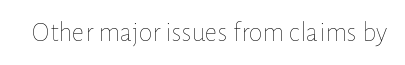
The font sits on the lighter half of the weight spectrum, regular included. The letters sit at their default tracking, neither squeezed nor spread. Think of a printed novel: that variable character pitch is what you see here. The string is rendered with underlining switched off.
